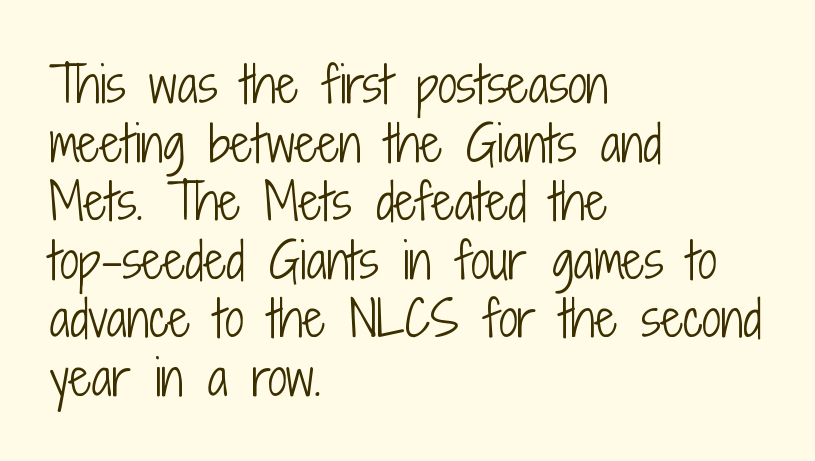
{"serif": "no", "italic": "no", "bold": "no", "weight": "light", "width": "condensed", "stroke_contrast": "low", "x_height": "medium", "monospaced": "no", "underline": "no", "align": "left", "line_spacing_ratio": 1.22, "letter_spacing": "normal", "letter_spacing_em": 0.0, "glyph_px": 48}
